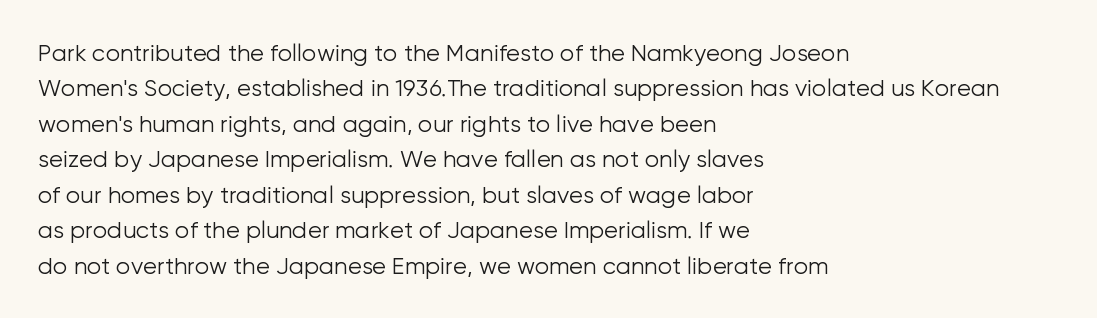
Q: Is the text bold? A: No.
Q: Is the text italic (slanted)? A: No, it is upright.
Q: Is the text underlined? A: No.
Q: How is the paragraph aligned? A: Left-aligned.
Q: Is the spacing between letters normal or unusually wide? A: Normal.
Q: Is the spacing between lines tight, normal or loose? A: Normal.
